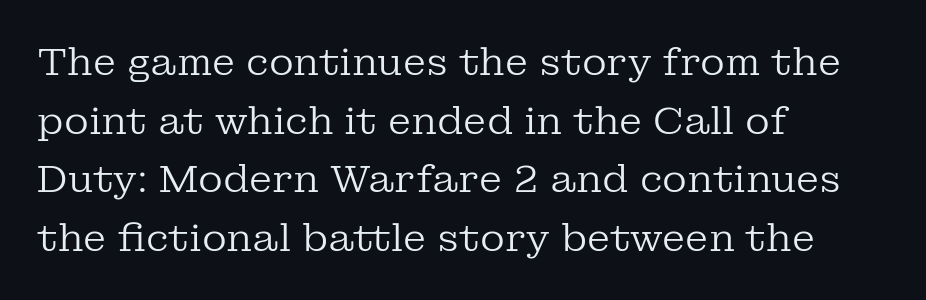
Q: Is the text bold? A: No.
Q: Is the text italic (slanted)? A: No, it is upright.
Q: Is the typeface a serif or a sans-serif typeface? A: Serif.
Q: Is the text underlined? A: No.
Q: How is the paragraph aligned? A: Left-aligned.
Q: Is the spacing between letters normal or unusually wide? A: Normal.
Q: Is the spacing between lines tight, normal or loose? A: Normal.
Q: Width (condensed, normal, or wide)? A: Normal.
Q: Stroke contrast? A: Low.
Q: x-height? A: Medium.
Q: Monospaced? A: No.
